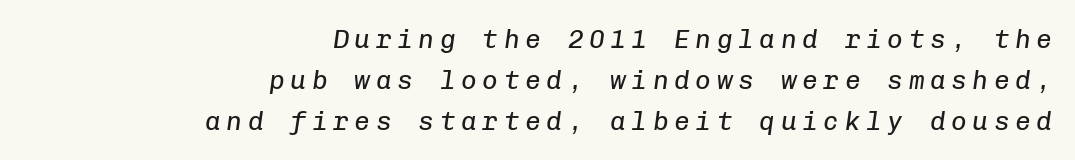
{"italic": "yes", "lean": "right", "slant_degrees": 8, "bold": "no", "underline": "no", "align": "right", "line_spacing": "normal", "line_spacing_ratio": 1.57, "letter_spacing": "wide", "letter_spacing_em": 0.22, "glyph_px": 26}
